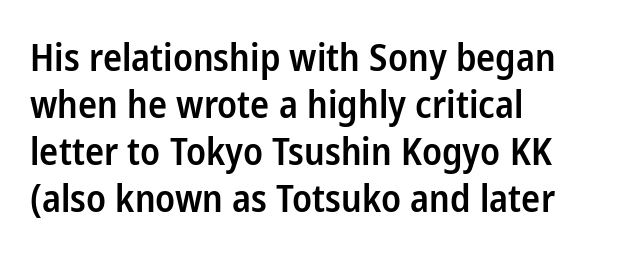
{"serif": "no", "italic": "no", "bold": "semi", "weight": "semibold", "width": "condensed", "stroke_contrast": "low", "x_height": "medium", "monospaced": "no", "underline": "no", "align": "left", "line_spacing_ratio": 1.24, "letter_spacing": "normal", "letter_spacing_em": 0.0, "glyph_px": 38}
